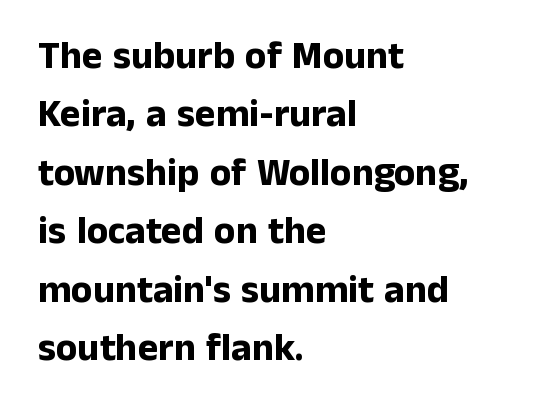
The image shows 39 px bold sans-serif type, upright; set left-aligned, normal line spacing (1.5x), normal letter spacing, not underlined; low stroke contrast and a medium x-height.
